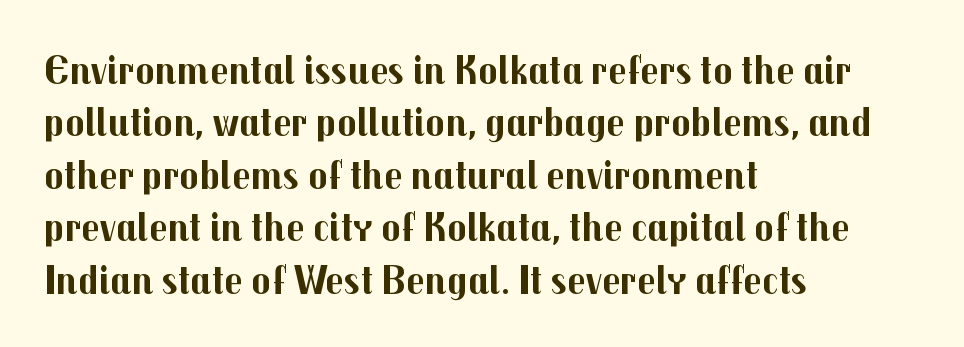
The image shows 41 px bold sans-serif type, upright; set left-aligned, normal line spacing (1.28x), normal letter spacing, not underlined; medium stroke contrast and a medium x-height.
